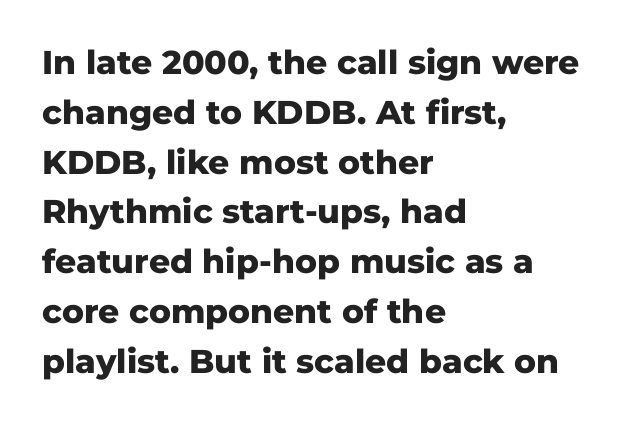
Q: Is the text bold? A: Yes.
Q: Is the text italic (slanted)? A: No, it is upright.
Q: Is the typeface a serif or a sans-serif typeface? A: Sans-serif.
Q: Is the text underlined? A: No.
Q: How is the paragraph aligned? A: Left-aligned.
Q: Is the spacing between letters normal or unusually wide? A: Normal.
Q: Is the spacing between lines tight, normal or loose? A: Normal.
Q: Width (condensed, normal, or wide)? A: Normal.
Q: Stroke contrast? A: Low.
Q: x-height? A: Medium.
Q: Monospaced? A: No.
